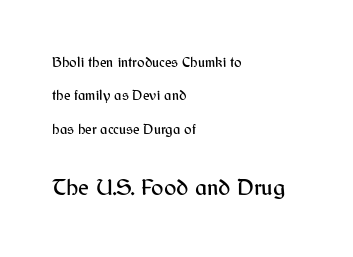
Do the letters lean? They stand straight. The setting favours the left margin, as ordinary paragraphs usually do. Short note: letters normally spaced. Is the lower block the larger one? Yes — the lower block carries the bigger type.
